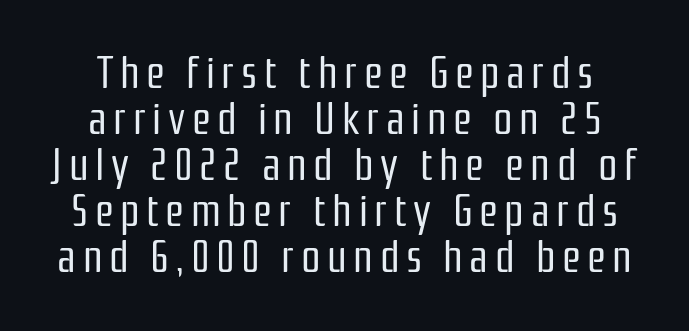
Q: Is the text bold? A: No.
Q: Is the text italic (slanted)? A: No, it is upright.
Q: Is the typeface a serif or a sans-serif typeface? A: Sans-serif.
Q: Is the text underlined? A: No.
Q: Is the spacing between lines tight, normal or loose? A: Tight.
Q: Width (condensed, normal, or wide)? A: Condensed.
Q: Stroke contrast? A: Low.
Q: x-height? A: Medium.
Q: Monospaced? A: No.
